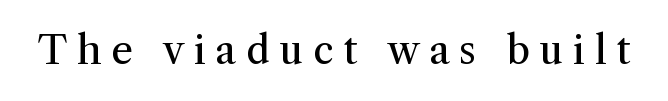
Designer's note — italics off, roman on. These glyphs show unthickened strokes, regular width or finer. Substantial extra tracking has been applied to these lines. Serif or sans? Serif — the stroke terminals have little feet.
